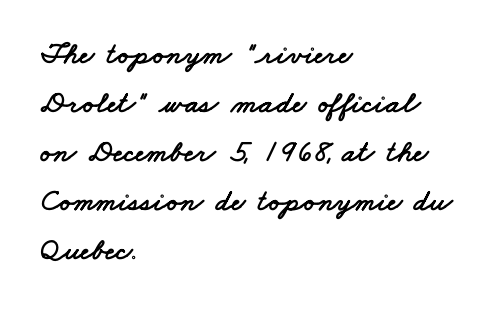
The passage shown is typed in a proportional face where columns would drift. Are there feet on the stems? There aren't — it's a sans. Each line starts at the same left margin while the right side varies. Nothing unusual about the tracking: characters are spaced as the font intends.
